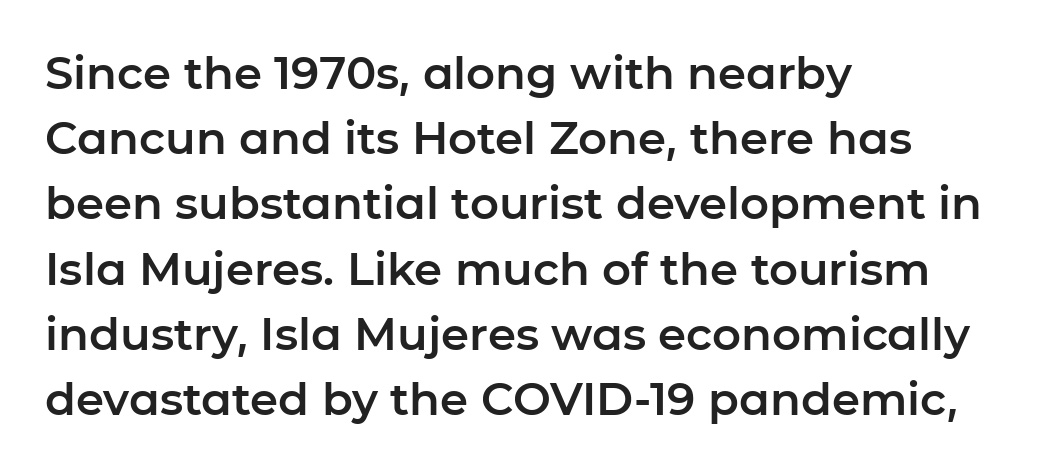
The image shows 45 px sans-serif type, upright; set left-aligned, normal line spacing (1.45x), normal letter spacing, not underlined; low stroke contrast and a medium x-height.
